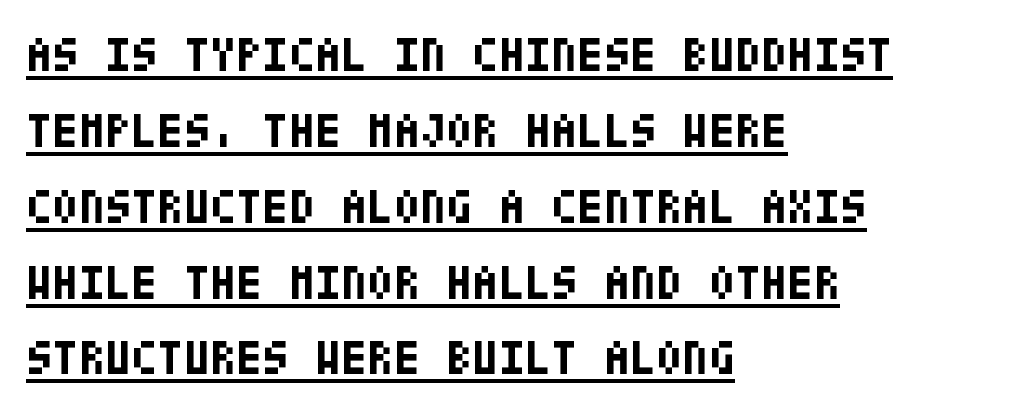
{"serif": "no", "italic": "no", "bold": "yes", "weight": "bold", "width": "condensed", "stroke_contrast": "low", "x_height": "large", "underline": "yes", "align": "left", "line_spacing": "normal", "line_spacing_ratio": 1.58, "letter_spacing": "normal", "letter_spacing_em": 0.0, "glyph_px": 48}
